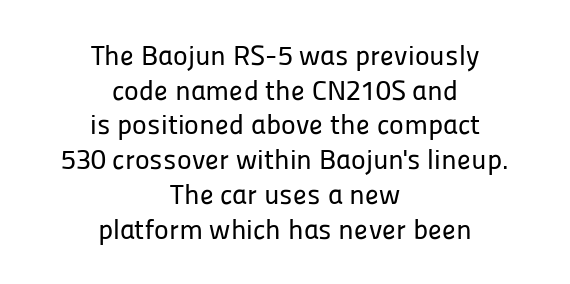
Proportional: the letters do not fall into vertical columns. Letters rest on an invisible, unmarked baseline. Words appear dense and cohesive because spacing is normal. Tall strokes in this sample are plumb rather than angled. This sample is center-justified, so both line endings float freely.
